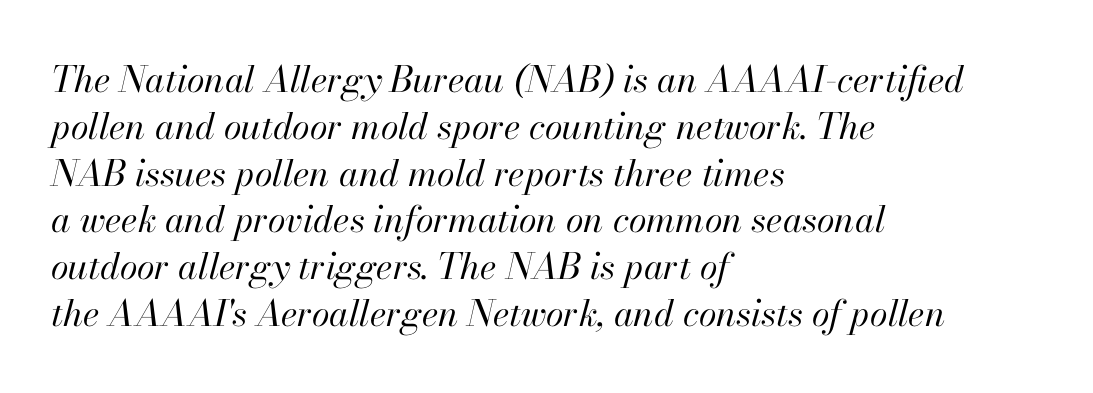
Q: Is the text bold? A: No.
Q: Is the text italic (slanted)? A: Yes, it leans right by about 13 degrees.
Q: Is the text underlined? A: No.
Q: How is the paragraph aligned? A: Left-aligned.
Q: Is the spacing between letters normal or unusually wide? A: Normal.
Q: Is the spacing between lines tight, normal or loose? A: Normal.
Q: Width (condensed, normal, or wide)? A: Normal.
Q: Stroke contrast? A: High.
Q: x-height? A: Small.
Q: Monospaced? A: No.
